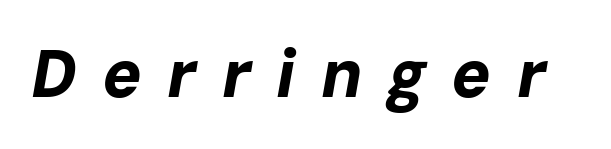
Q: Is the text bold? A: Yes.
Q: Is the text italic (slanted)? A: Yes, it leans right by about 10 degrees.
Q: Is the text underlined? A: No.
Q: Is the spacing between letters normal or unusually wide? A: Unusually wide.
Q: Width (condensed, normal, or wide)? A: Normal.
Q: Stroke contrast? A: Low.
Q: x-height? A: Medium.
Q: Monospaced? A: No.
